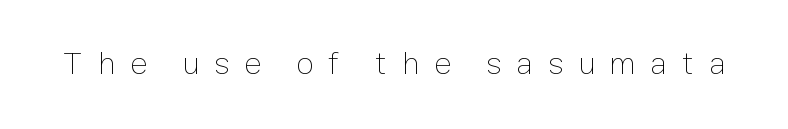
{"italic": "no", "bold": "no", "weight": "thin", "width": "normal", "stroke_contrast": "low", "x_height": "medium", "monospaced": "no", "underline": "no", "letter_spacing": "wide", "letter_spacing_em": 0.46, "glyph_px": 32}
